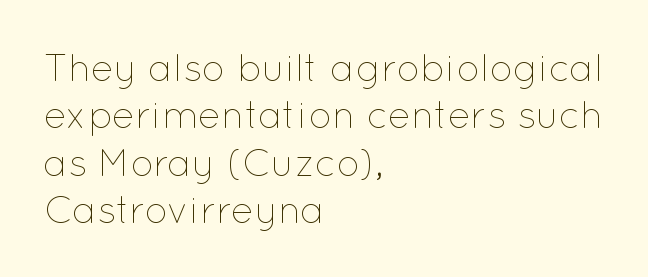
The image shows 38 px thin type, upright; set left-aligned, normal line spacing (1.25x), normal letter spacing, not underlined; low stroke contrast and a medium x-height.
